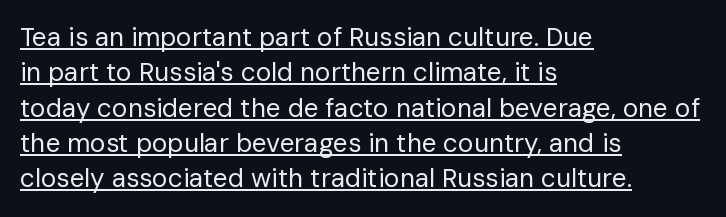
The image shows 26 px text type, upright; set left-aligned, normal line spacing (1.36x), normal letter spacing, underlined.
